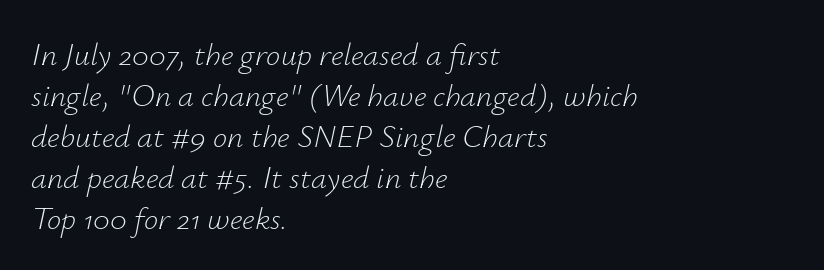
Q: Is the text bold? A: No.
Q: Is the text italic (slanted)? A: Yes, it leans right by about 12 degrees.
Q: Is the text underlined? A: No.
Q: How is the paragraph aligned? A: Left-aligned.
Q: Is the spacing between letters normal or unusually wide? A: Normal.
Q: Is the spacing between lines tight, normal or loose? A: Normal.
Q: Width (condensed, normal, or wide)? A: Normal.
Q: Stroke contrast? A: Low.
Q: x-height? A: Small.
Q: Monospaced? A: No.
